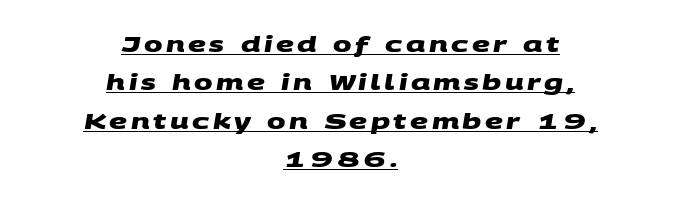
{"bold": "yes", "underline": "yes", "align": "center", "line_spacing_ratio": 1.74, "glyph_px": 22}
